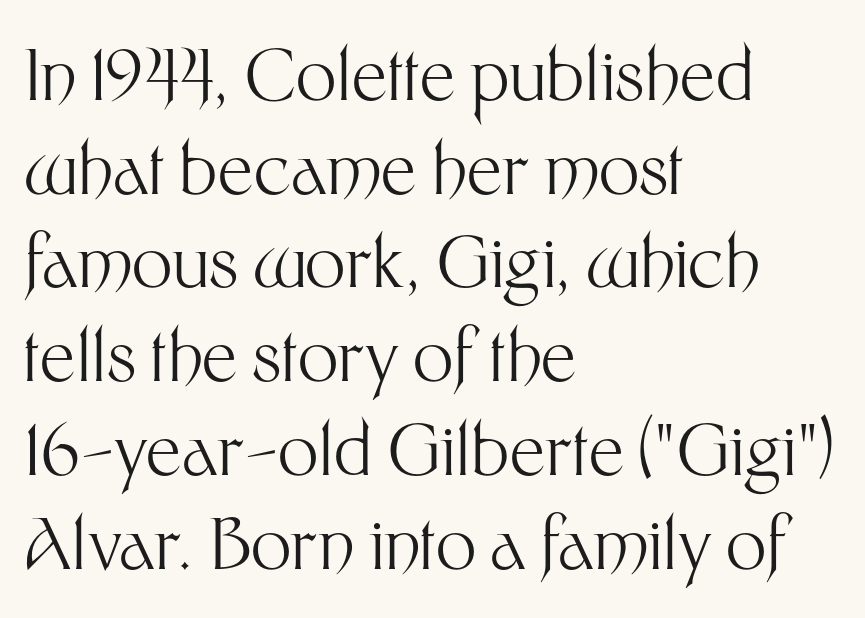
Q: Is the text bold? A: No.
Q: Is the text italic (slanted)? A: No, it is upright.
Q: Is the typeface a serif or a sans-serif typeface? A: Sans-serif.
Q: Is the text underlined? A: No.
Q: How is the paragraph aligned? A: Left-aligned.
Q: Is the spacing between letters normal or unusually wide? A: Normal.
Q: Is the spacing between lines tight, normal or loose? A: Normal.
Q: Width (condensed, normal, or wide)? A: Normal.
Q: Stroke contrast? A: Medium.
Q: x-height? A: Medium.
Q: Monospaced? A: No.
